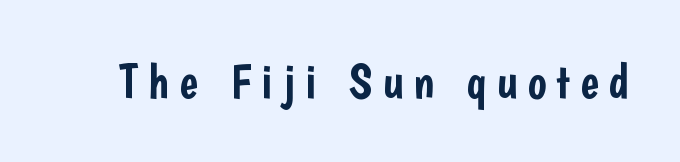
The image shows 49 px condensed sans-serif type, upright; set unusually wide letter spacing (+0.21 em), not underlined; low stroke contrast and a medium x-height.
